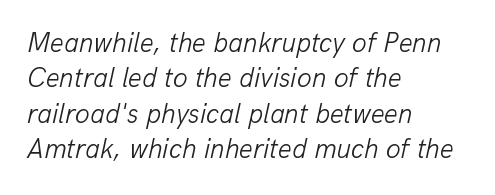
The area under the type is left untouched. You can tell it's italic because the verticals aren't actually vertical. Typeset ragged right — the left edge is the straight one. Default kerning and tracking; the words read as compact shapes. These lines sit exactly where default settings would place them.
